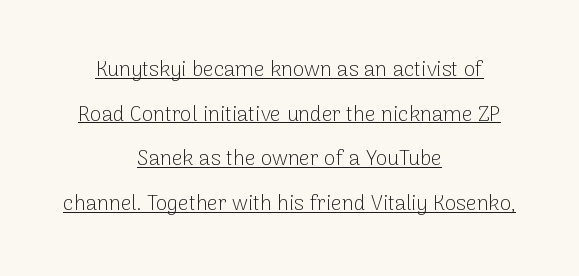
Q: Is the text bold? A: No.
Q: Is the text italic (slanted)? A: No, it is upright.
Q: Is the text underlined? A: Yes.
Q: How is the paragraph aligned? A: Centered.
Q: Is the spacing between letters normal or unusually wide? A: Normal.
Q: Is the spacing between lines tight, normal or loose? A: Loose.
